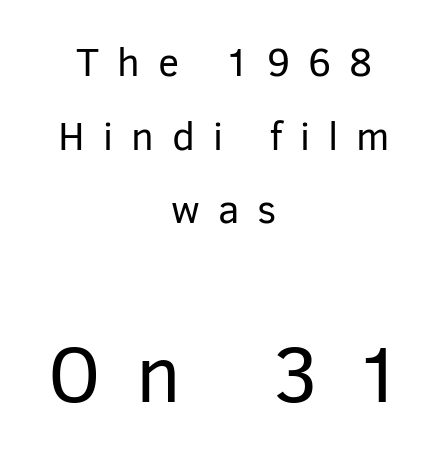
Q: Is the text bold? A: No.
Q: Is the text italic (slanted)? A: No, it is upright.
Q: Is the typeface a serif or a sans-serif typeface? A: Sans-serif.
Q: Is the text underlined? A: No.
Q: How is the paragraph aligned? A: Centered.
Q: Is the spacing between letters normal or unusually wide? A: Unusually wide.
Q: Which block of text is set in a larger size, the first (top) or the second (bottom)? A: The second (bottom) one.
Q: Width (condensed, normal, or wide)? A: Normal.
Q: Stroke contrast? A: Low.
Q: x-height? A: Medium.
Q: Monospaced? A: No.
